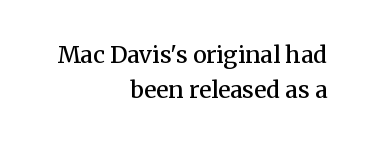
These lines were composed using upright roman letters. Compared with a flush-left layout, this one pins lines to the opposite, right side. Interline gaps are of average width in this sample. Bold? Not quite — semibold, heavier than regular but stopping short.
